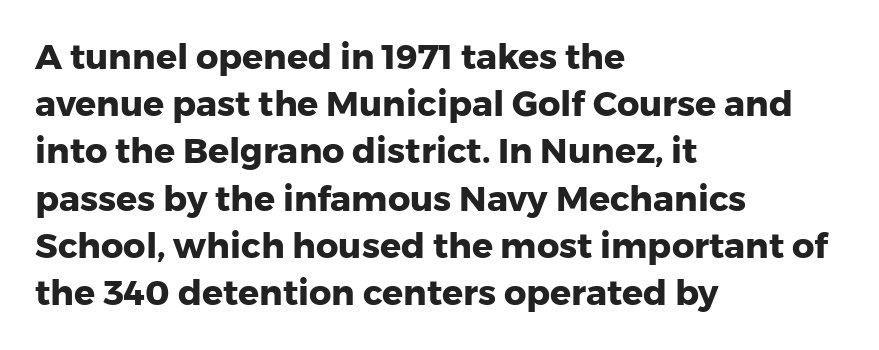
Q: Is the text bold? A: Yes.
Q: Is the text italic (slanted)? A: No, it is upright.
Q: Is the typeface a serif or a sans-serif typeface? A: Sans-serif.
Q: Is the text underlined? A: No.
Q: How is the paragraph aligned? A: Left-aligned.
Q: Is the spacing between letters normal or unusually wide? A: Normal.
Q: Is the spacing between lines tight, normal or loose? A: Normal.
Q: Width (condensed, normal, or wide)? A: Normal.
Q: Stroke contrast? A: Low.
Q: x-height? A: Medium.
Q: Monospaced? A: No.
